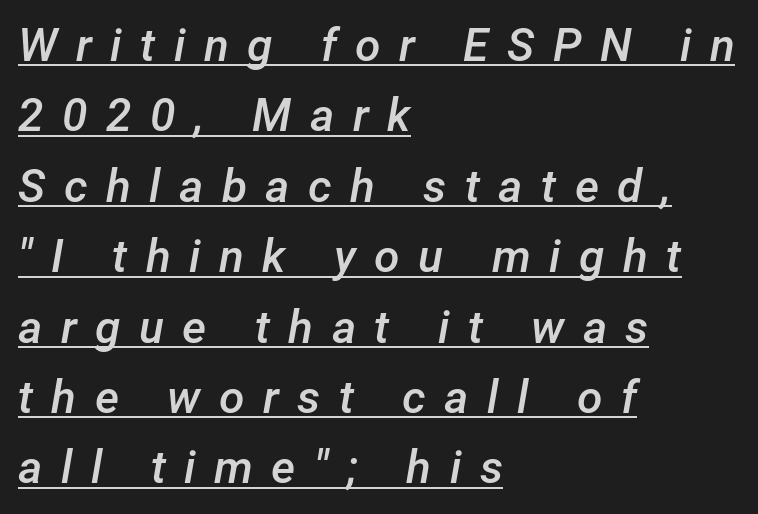
{"italic": "yes", "lean": "right", "slant_degrees": 12, "bold": "semi", "weight": "semibold", "width": "normal", "stroke_contrast": "low", "x_height": "medium", "monospaced": "no", "underline": "yes", "align": "left", "line_spacing": "normal", "line_spacing_ratio": 1.53, "letter_spacing": "wide", "letter_spacing_em": 0.4, "glyph_px": 46}
